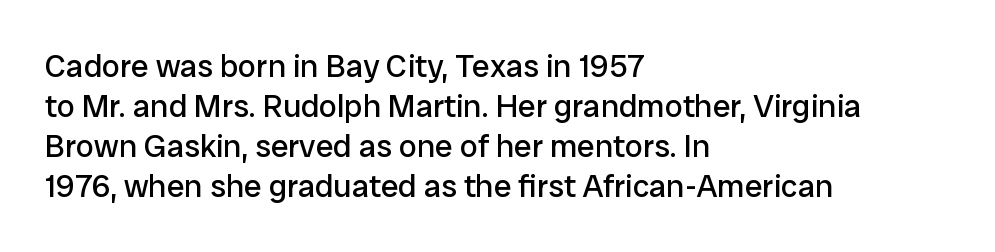
The image shows 32 px regular-weight sans-serif type, upright; set left-aligned, normal line spacing (1.25x), normal letter spacing, not underlined; low stroke contrast and a medium x-height.
